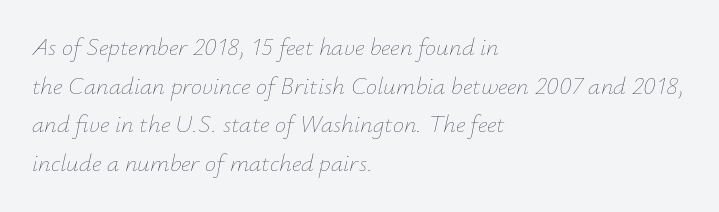
Look at the tracking — it's just the regular setting, nothing added. Yep, that's italic — everything's leaning. In CSS terms this would be text-align: left. The area under the type is left untouched. Is the type heavy? It reads as light-to-regular instead. Regular leading.
